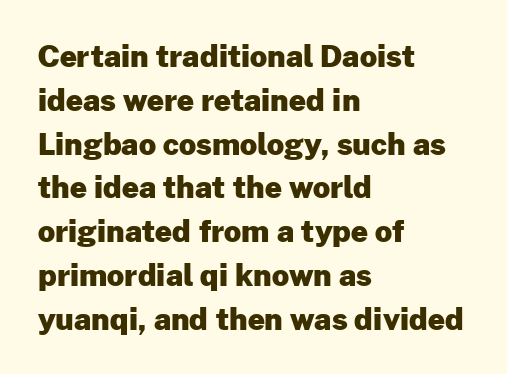
{"serif": "no", "italic": "no", "bold": "yes", "weight": "heavy", "width": "normal", "stroke_contrast": "low", "x_height": "medium", "monospaced": "no", "underline": "no", "align": "left", "line_spacing": "normal", "line_spacing_ratio": 1.46, "letter_spacing": "normal", "letter_spacing_em": 0.0, "glyph_px": 30}
